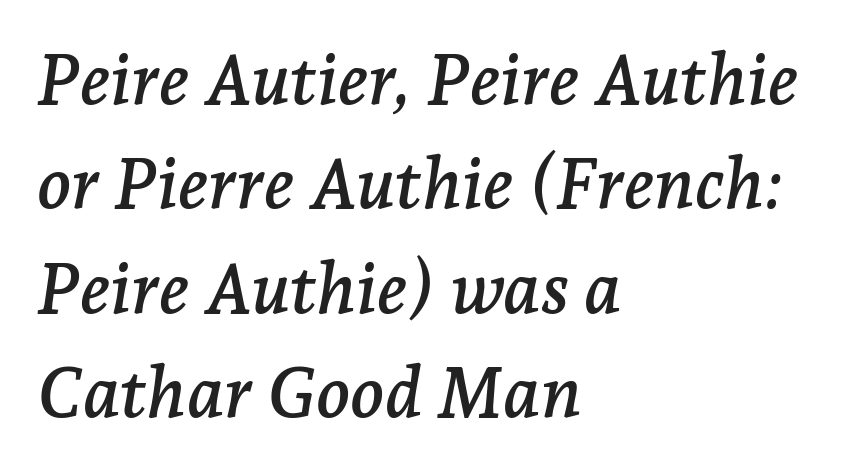
The image shows 71 px serif type, italic (leaning right); set left-aligned, normal line spacing (1.47x), normal letter spacing, not underlined; low stroke contrast and a medium x-height.
